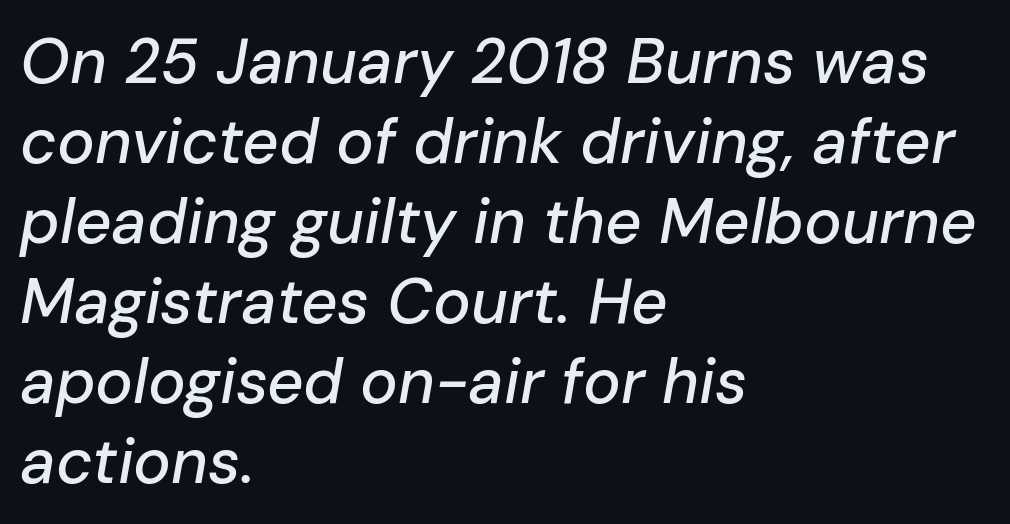
The image shows 63 px text type, italic (leaning right); set left-aligned, normal line spacing (1.27x), normal letter spacing, not underlined; low stroke contrast and a medium x-height.
